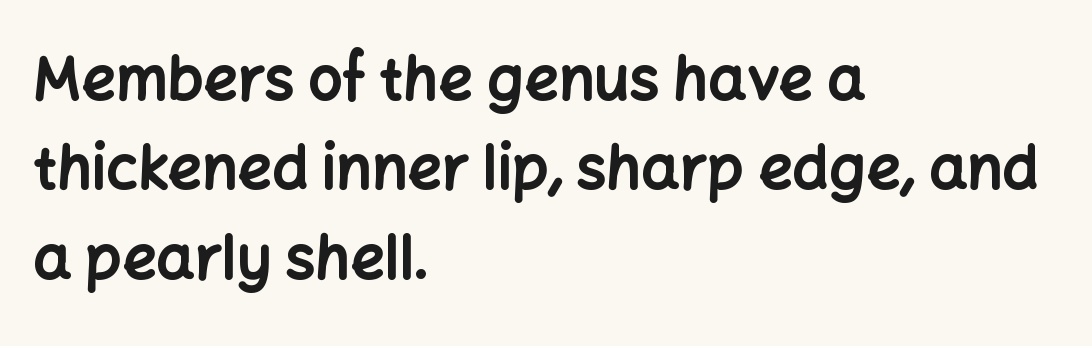
Q: Is the text bold? A: Yes.
Q: Is the text italic (slanted)? A: No, it is upright.
Q: Is the typeface a serif or a sans-serif typeface? A: Sans-serif.
Q: Is the text underlined? A: No.
Q: How is the paragraph aligned? A: Left-aligned.
Q: Is the spacing between letters normal or unusually wide? A: Normal.
Q: Is the spacing between lines tight, normal or loose? A: Normal.
Q: Width (condensed, normal, or wide)? A: Normal.
Q: Stroke contrast? A: Low.
Q: x-height? A: Medium.
Q: Monospaced? A: No.
